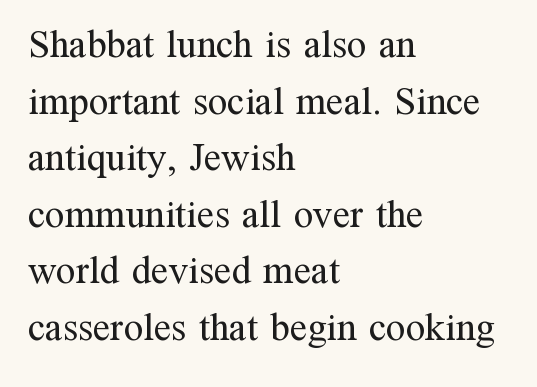
Q: Is the text bold? A: No.
Q: Is the text italic (slanted)? A: No, it is upright.
Q: Is the typeface a serif or a sans-serif typeface? A: Serif.
Q: Is the text underlined? A: No.
Q: How is the paragraph aligned? A: Left-aligned.
Q: Is the spacing between letters normal or unusually wide? A: Normal.
Q: Is the spacing between lines tight, normal or loose? A: Normal.
Q: Width (condensed, normal, or wide)? A: Normal.
Q: Stroke contrast? A: Medium.
Q: x-height? A: Medium.
Q: Monospaced? A: No.
